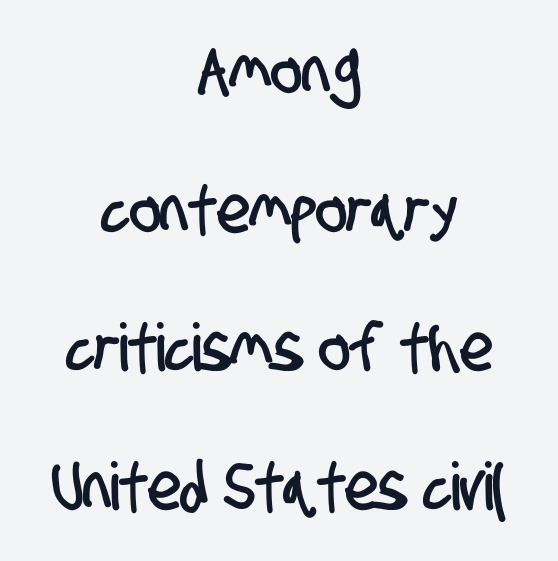
Look at the bottom of the vertical strokes: they stop flat, with no serifs. Rule under the text: the space is simply empty. The face used here is rendered with its standard letterfit. If you folded the block vertically in half, each line would mirror itself in length. Horizontal bands of white between lines are thick stripes. Here the designer chose a conventional face with non-uniform glyph widths.
